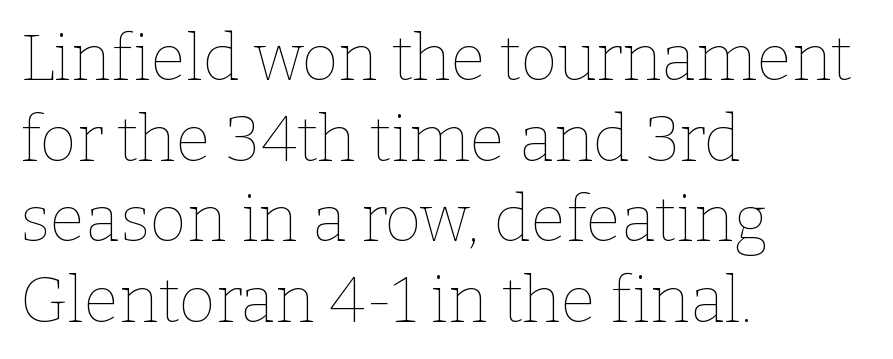
You can tell it's not italic because the verticals are truly vertical. Has an underline been added? It has not. Students, note that the glyphs here touch the page at normal intervals. Is the type heavy? It reads as light-to-regular instead.
